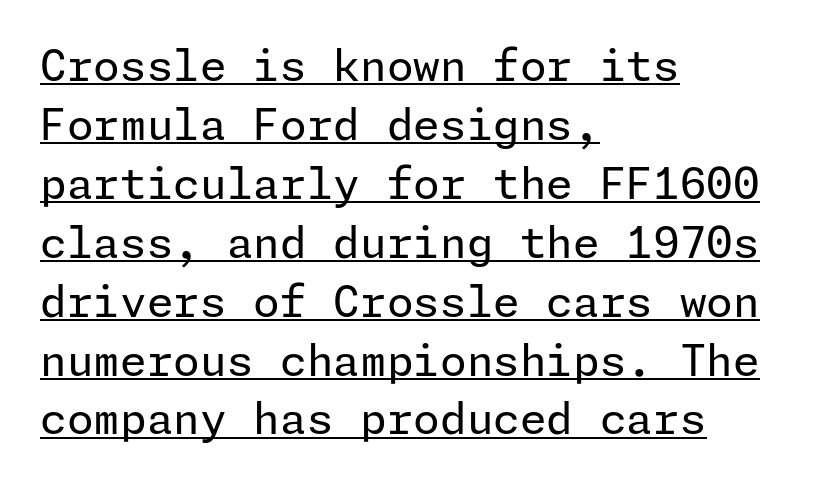
Q: Is the text bold? A: No.
Q: Is the text italic (slanted)? A: No, it is upright.
Q: Is the typeface a serif or a sans-serif typeface? A: Sans-serif.
Q: Is the text underlined? A: Yes.
Q: How is the paragraph aligned? A: Left-aligned.
Q: Is the spacing between letters normal or unusually wide? A: Normal.
Q: Is the spacing between lines tight, normal or loose? A: Normal.
Q: Width (condensed, normal, or wide)? A: Normal.
Q: Stroke contrast? A: Low.
Q: x-height? A: Medium.
